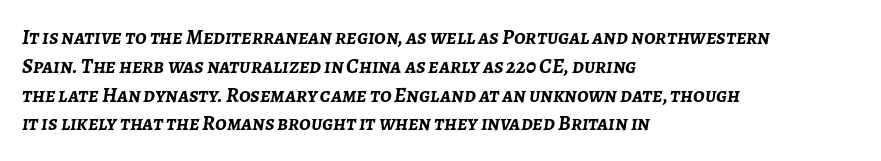
{"italic": "yes", "lean": "right", "slant_degrees": 7, "bold": "yes", "underline": "no", "align": "left", "line_spacing": "normal", "line_spacing_ratio": 1.37, "letter_spacing": "normal", "letter_spacing_em": 0.0, "glyph_px": 21}
